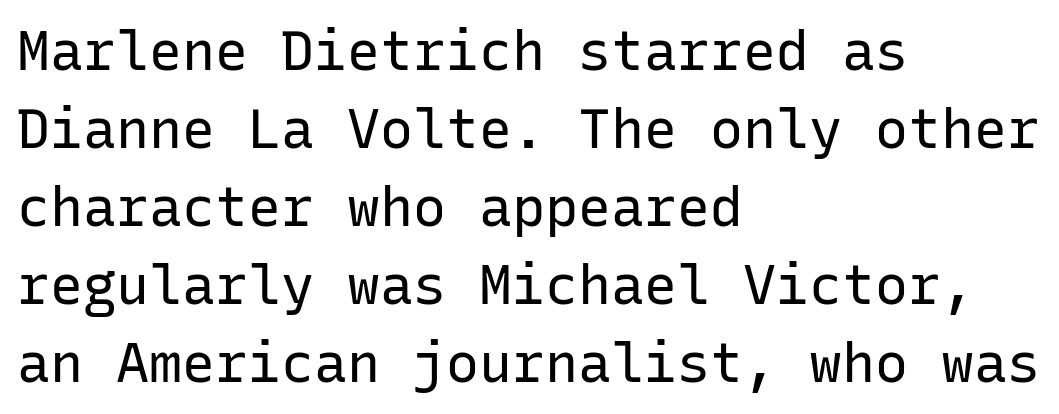
Stems and bowls with no extra thickness — not bold. Observe the absence of serifs on each vertical stroke in this sample. Do the letters lean? They stand straight. Leading matches the norm, producing a regular column. This sample uses plain, unmodified letter spacing. Only glyphs here, with clear space below each row.
